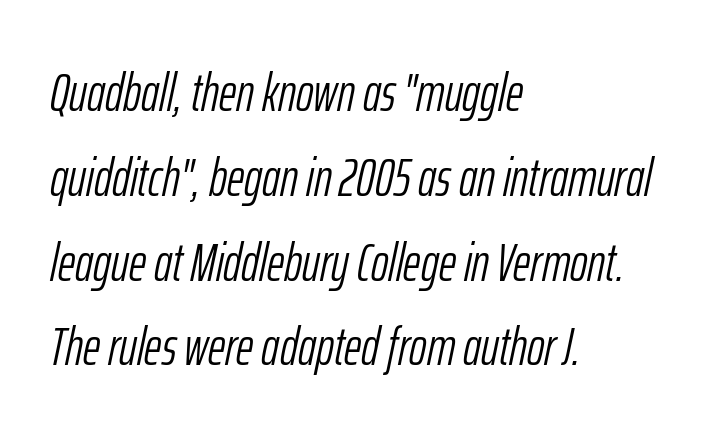
Line starts are locked; line ends wander. Clear beneath every line of the passage. The passage shown is not bold in any degree. Is the letter spacing exaggerated? No — it looks like the ordinary default. The font's italic variant was chosen for this text. Varying glyph widths throughout — classic text-font behaviour.
